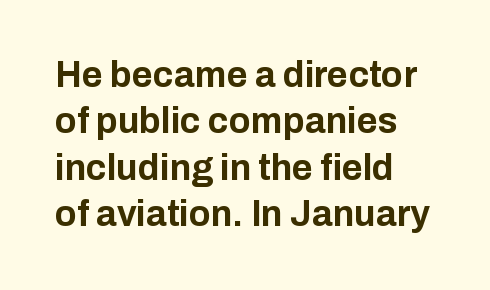
The image shows 36 px bold sans-serif type, upright; set left-aligned, normal line spacing (1.29x), normal letter spacing, not underlined; low stroke contrast and a medium x-height.
